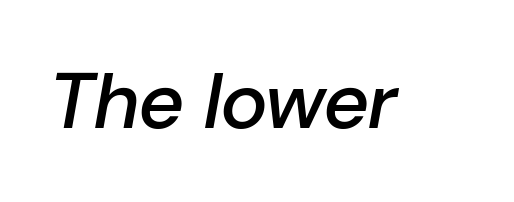
{"italic": "yes", "lean": "right", "slant_degrees": 10, "bold": "semi", "weight": "semibold", "width": "normal", "stroke_contrast": "low", "x_height": "medium", "monospaced": "no", "underline": "no", "letter_spacing": "normal", "letter_spacing_em": 0.0, "glyph_px": 79}
